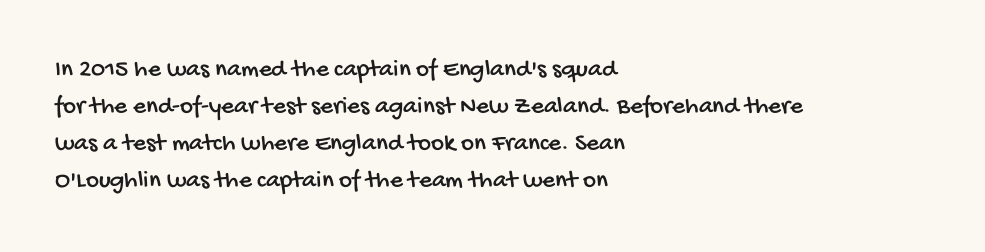
The specimen omits any rule beneath the text block's lines. Compared with typical body copy, the letter spacing here is the same. Compared with a centered layout, this one pins lines to the left instead. The rendering uses a moderate line-height, typical for paragraphs.
